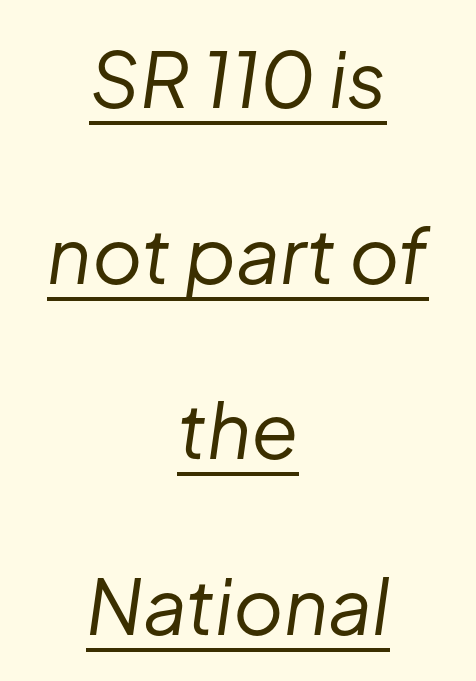
The image shows 77 px regular-weight type, italic (leaning right); set centered, loose line spacing (2.28x), normal letter spacing, underlined; low stroke contrast and a medium x-height.
